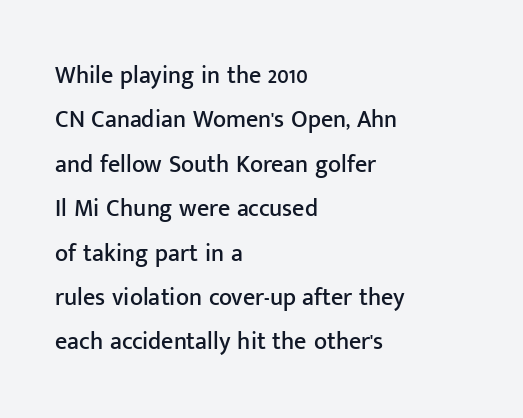
Q: Is the text italic (slanted)? A: No, it is upright.
Q: Is the text underlined? A: No.
Q: How is the paragraph aligned? A: Left-aligned.
Q: Is the spacing between letters normal or unusually wide? A: Normal.
